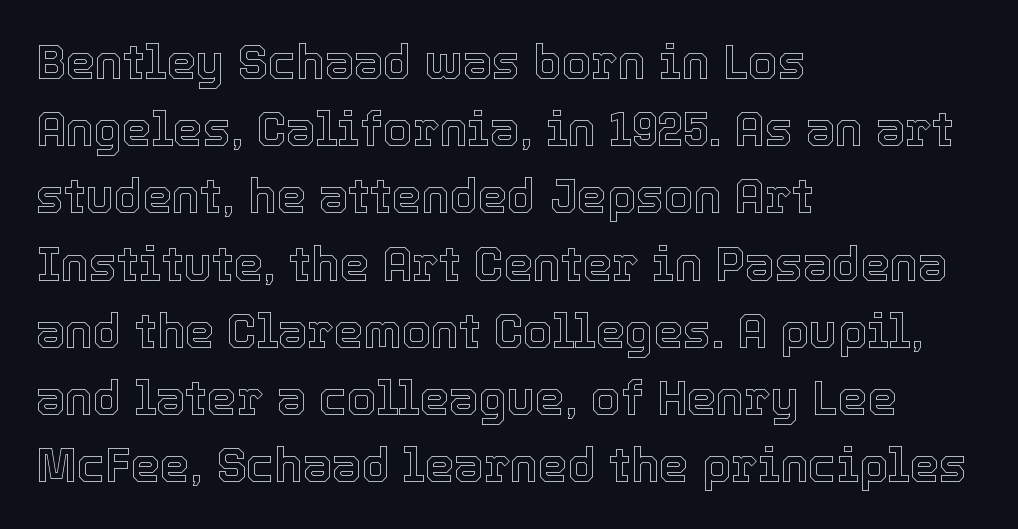
Q: Is the text italic (slanted)? A: No, it is upright.
Q: Is the text underlined? A: No.
Q: How is the paragraph aligned? A: Left-aligned.
Q: Is the spacing between letters normal or unusually wide? A: Normal.
Q: Is the spacing between lines tight, normal or loose? A: Normal.
Q: Width (condensed, normal, or wide)? A: Normal.
Q: x-height? A: Medium.
Q: Monospaced? A: No.
